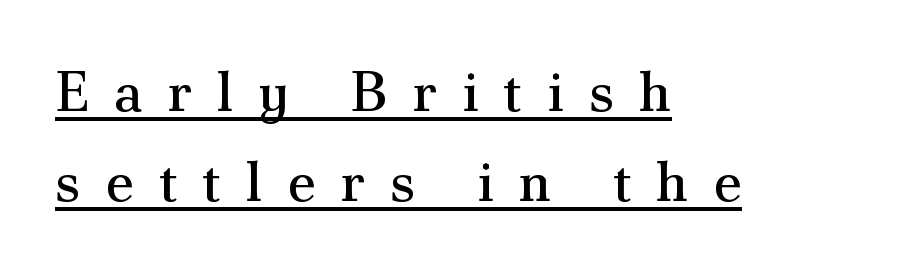
This is not heavy type; no bold has been used. Check where the strokes stop: tiny serifs finish them off. A typesetter would call this leading conventional body-copy spacing. A typesetter would call this heavily tracked-out type. The lettering holds an erect, upright posture throughout.
